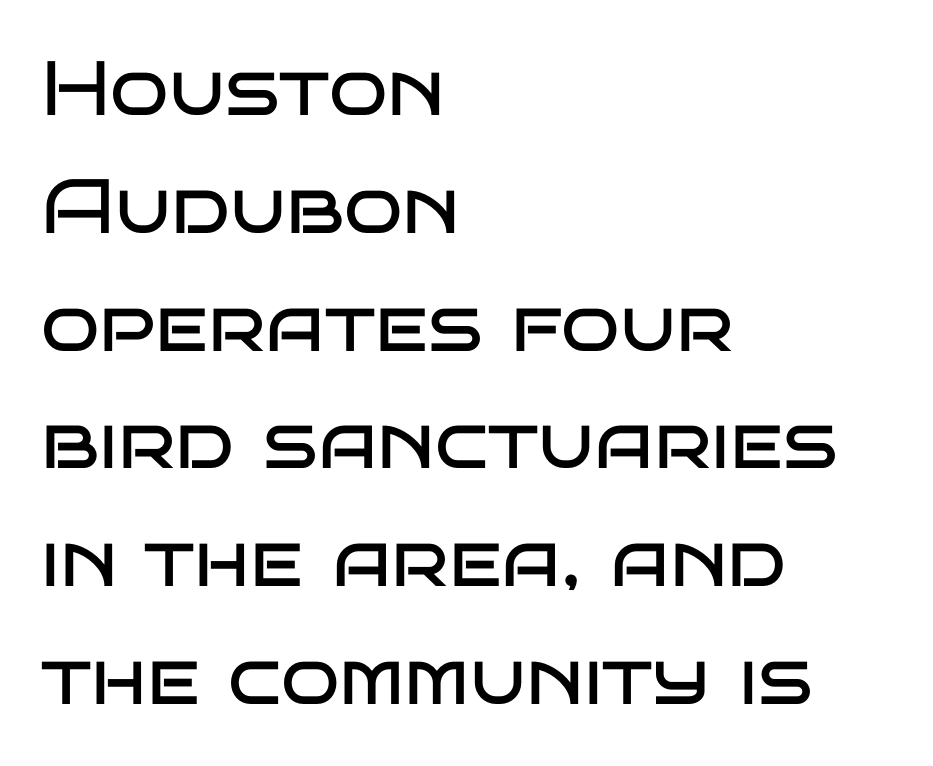
Normally led — the rows are evenly, conventionally spaced. Bare-footed words on every line. The face used here is proportionally spaced, like ordinary book or web type. Think standard paragraph weight, or any step lighter than that. The tracking reads as untouched default to a designer's eye. Does the copy run flush right? No — it runs flush left.
